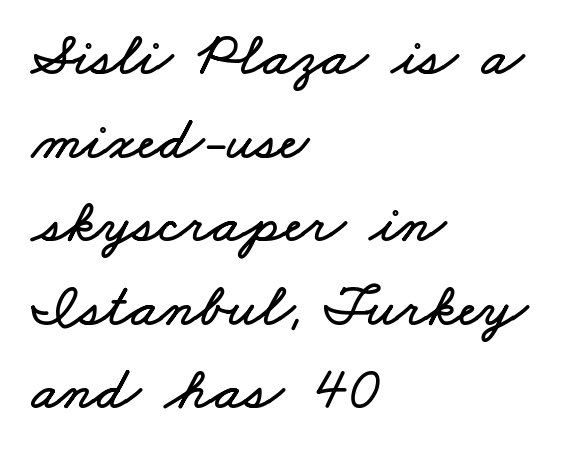
The image shows 61 px wide type; set left-aligned, normal line spacing (1.37x), normal letter spacing, not underlined; low stroke contrast and a small x-height.
